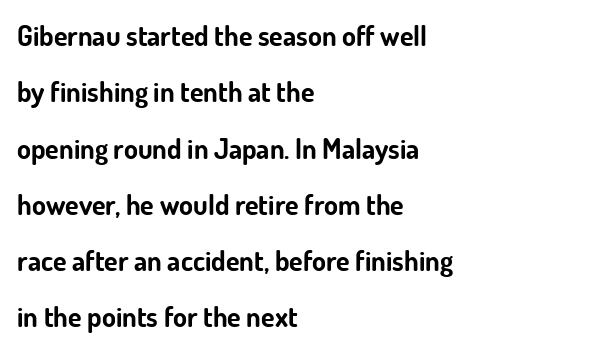
Q: Is the text bold? A: Yes.
Q: Is the text italic (slanted)? A: No, it is upright.
Q: Is the typeface a serif or a sans-serif typeface? A: Sans-serif.
Q: Is the text underlined? A: No.
Q: How is the paragraph aligned? A: Left-aligned.
Q: Is the spacing between letters normal or unusually wide? A: Normal.
Q: Is the spacing between lines tight, normal or loose? A: Loose.
Q: Width (condensed, normal, or wide)? A: Normal.
Q: Stroke contrast? A: Low.
Q: x-height? A: Small.
Q: Monospaced? A: No.
